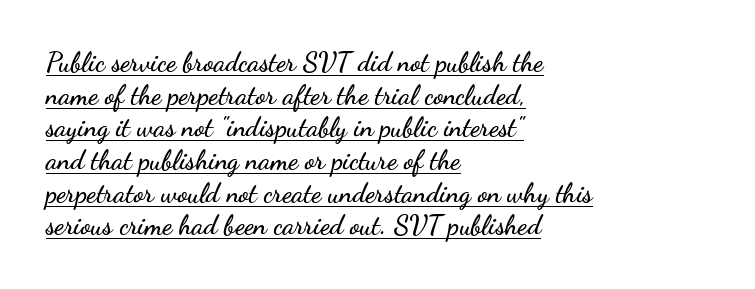
Q: Is the text italic (slanted)? A: Yes.
Q: Is the text underlined? A: Yes.
Q: How is the paragraph aligned? A: Left-aligned.
Q: Is the spacing between letters normal or unusually wide? A: Normal.
